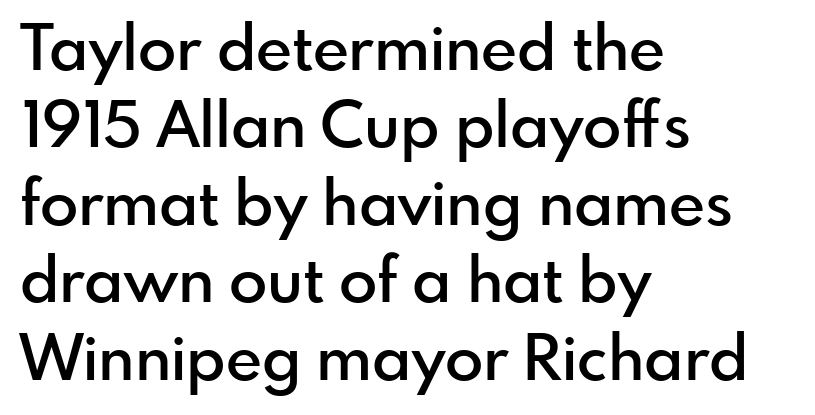
The image shows 63 px semibold sans-serif type, upright; set left-aligned, line spacing 1.23x, normal letter spacing, not underlined; low stroke contrast and a small x-height.
